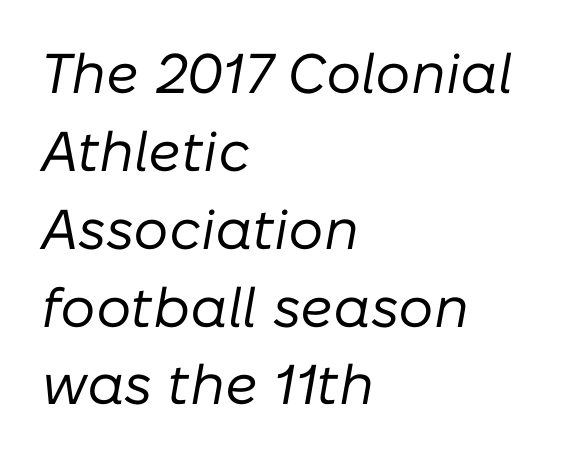
The image shows 56 px regular-weight type, italic (leaning right); set left-aligned, normal line spacing (1.39x), normal letter spacing, not underlined; low stroke contrast and a medium x-height.
